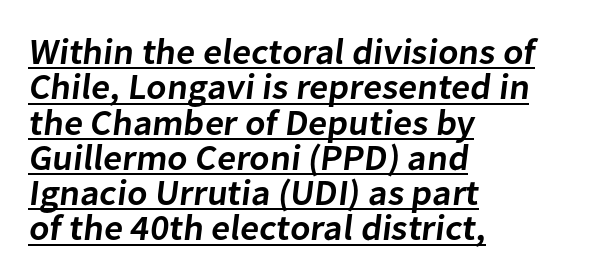
The image shows 36 px semibold sans-serif type; set left-aligned, tight line spacing (0.98x), normal letter spacing, underlined; low stroke contrast and a medium x-height.
